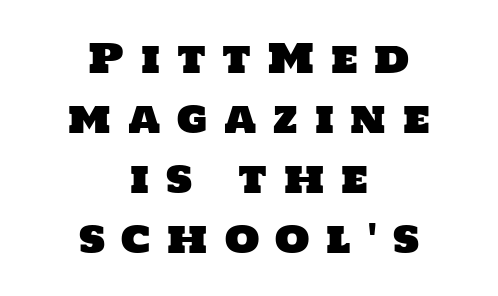
A normal amount of white space separates one row of letters from the next. If you folded the block vertically in half, each line would mirror itself in length. Clear beneath every line of the passage. Someone cranked the tracking dial way up on this one. Proportional: the letters do not fall into vertical columns. Does the type have serifs? No, each stem ends abruptly.
